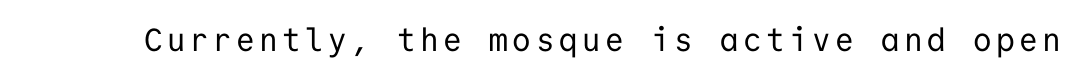
Q: Is the text bold? A: No.
Q: Is the text italic (slanted)? A: No, it is upright.
Q: Is the typeface a serif or a sans-serif typeface? A: Sans-serif.
Q: Is the text underlined? A: No.
Q: Width (condensed, normal, or wide)? A: Normal.
Q: Stroke contrast? A: Low.
Q: x-height? A: Medium.
Q: Monospaced? A: Yes.
